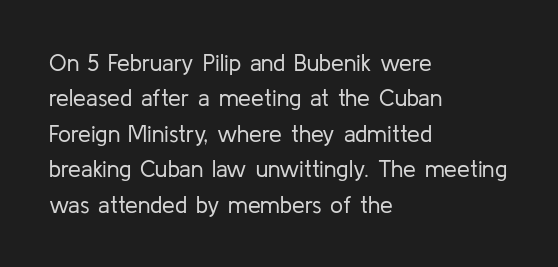
The face looks like a standard text weight, possibly lighter. Vertical strokes here are truly vertical. These lines keep a tight, regular rhythm from letter to letter. Leading matches the norm, producing a regular column. Left-aligned paragraph, ragged on the right. The space directly below the letters is spotless.
